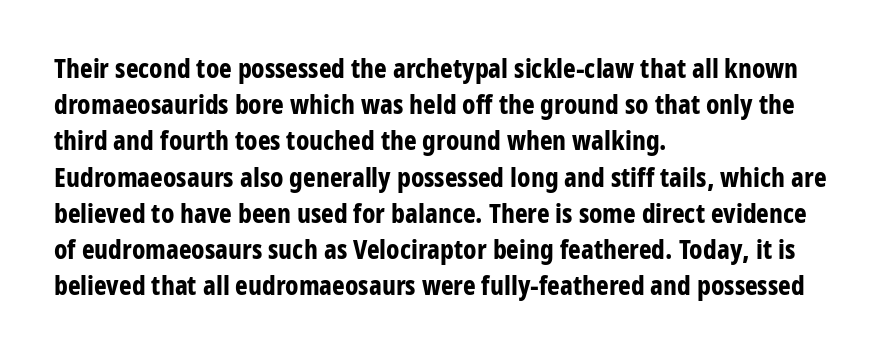
Q: Is the text bold? A: Yes.
Q: Is the text italic (slanted)? A: No, it is upright.
Q: Is the text underlined? A: No.
Q: How is the paragraph aligned? A: Left-aligned.
Q: Is the spacing between letters normal or unusually wide? A: Normal.
Q: Is the spacing between lines tight, normal or loose? A: Normal.
